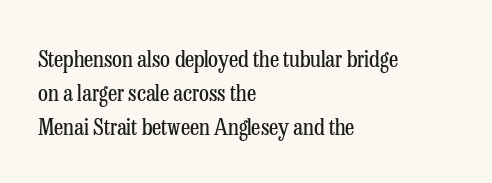
Just letters on the line, the space beneath them empty. Evenly set lines give the paragraph a standard silhouette. Heft: none added — not bold. Notice how the passage keeps a crisp vertical edge on the left only. No extra tracking has been applied to these lines. A roman cut, with each character standing at attention.
